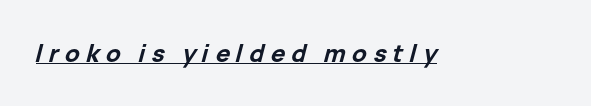
The sample's only ornament is a line tracing under the words. Someone cranked the tracking dial way up on this one. Stroke thickness is high; the sample reads as a true bold. Italic: yes, the glyphs are oblique.
